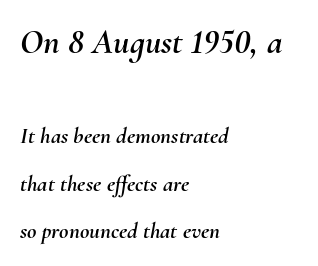
{"italic": "yes", "lean": "right", "slant_degrees": 10, "width": "normal", "stroke_contrast": "medium", "x_height": "small", "monospaced": "no", "underline": "no", "align": "left", "line_spacing": "loose", "line_spacing_ratio": 2.08, "letter_spacing": "normal", "letter_spacing_em": 0.0, "larger_block": "first", "size_ratio": 1.52, "glyph_px": 35}
